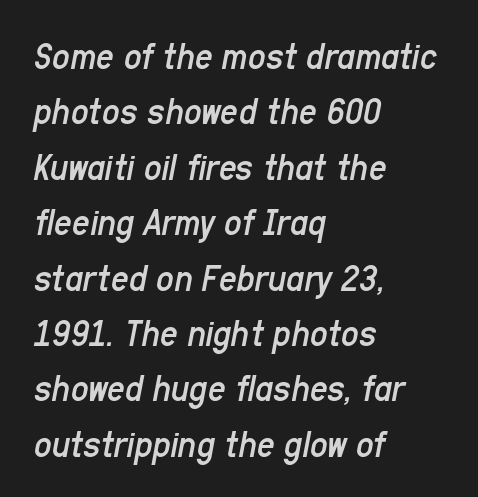
The image shows 39 px regular-weight, condensed type, italic (leaning right); set left-aligned, normal line spacing (1.42x), normal letter spacing, not underlined; low stroke contrast and a medium x-height.
